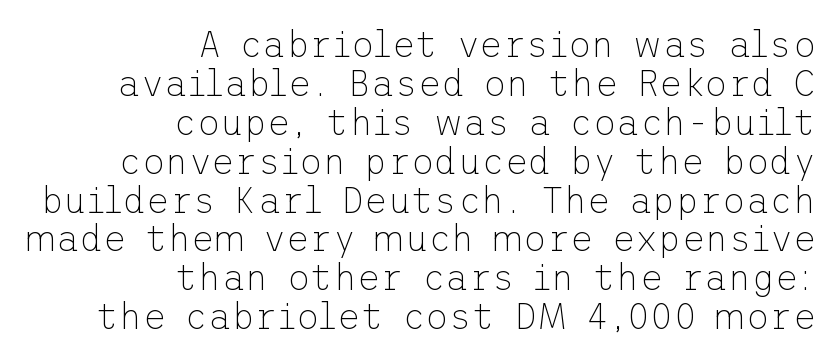
{"serif": "no", "italic": "no", "bold": "no", "weight": "thin", "width": "normal", "stroke_contrast": "low", "x_height": "medium", "underline": "no", "align": "right", "line_spacing": "tight", "line_spacing_ratio": 1.08, "letter_spacing": "normal", "letter_spacing_em": 0.0, "glyph_px": 36}
